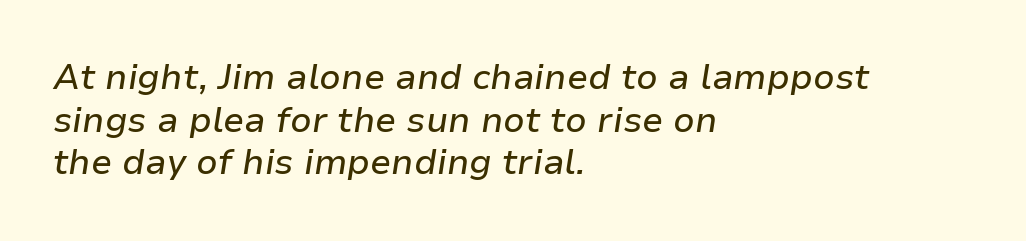
The paragraph shown leans on its left margin. Rule under the text: the space is simply empty. The rendering uses natural spacing where letterforms have individual widths. The face used here is rendered with its standard letterfit.
